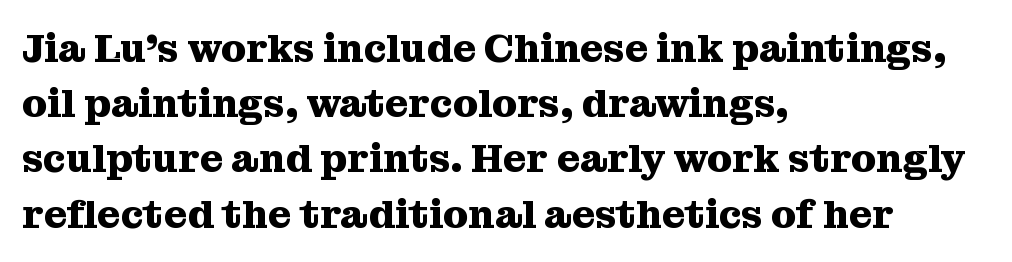
Q: Is the text bold? A: Yes.
Q: Is the text italic (slanted)? A: No, it is upright.
Q: Is the typeface a serif or a sans-serif typeface? A: Serif.
Q: Is the text underlined? A: No.
Q: How is the paragraph aligned? A: Left-aligned.
Q: Is the spacing between letters normal or unusually wide? A: Normal.
Q: Is the spacing between lines tight, normal or loose? A: Normal.
Q: Width (condensed, normal, or wide)? A: Normal.
Q: Stroke contrast? A: Medium.
Q: x-height? A: Medium.
Q: Monospaced? A: No.
